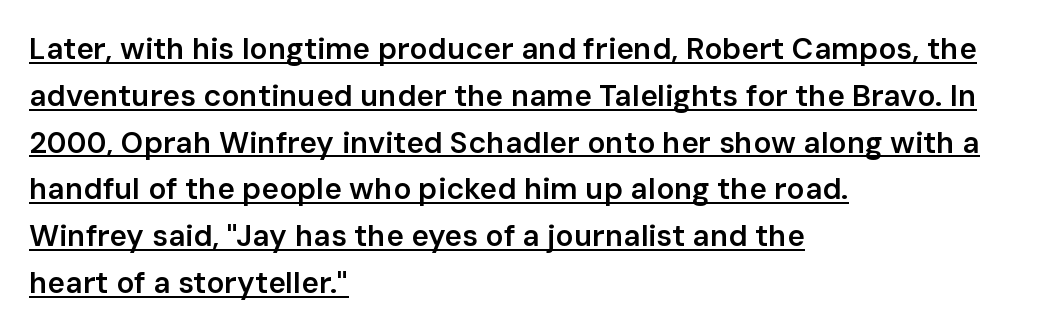
{"serif": "no", "italic": "no", "bold": "semi", "weight": "semibold", "width": "normal", "stroke_contrast": "low", "x_height": "medium", "monospaced": "no", "underline": "yes", "align": "left", "line_spacing": "normal", "line_spacing_ratio": 1.56, "letter_spacing": "normal", "letter_spacing_em": 0.0, "glyph_px": 30}
